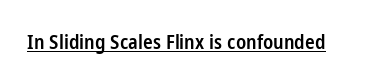
The image shows 20 px text type, upright; set normal letter spacing, underlined.
